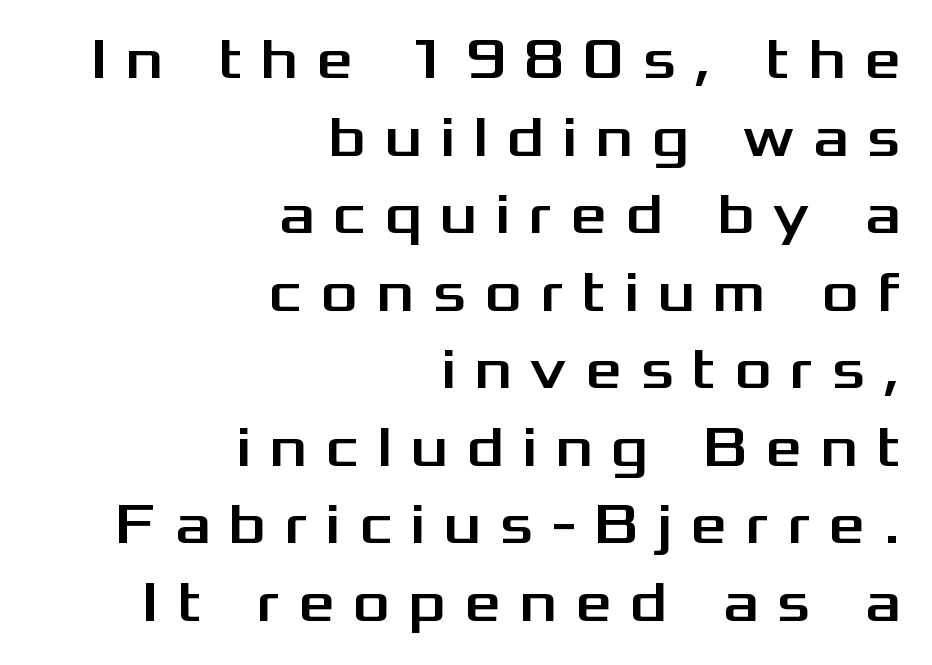
{"serif": "no", "italic": "no", "width": "wide", "stroke_contrast": "medium", "x_height": "medium", "monospaced": "no", "underline": "no", "align": "right", "line_spacing": "normal", "line_spacing_ratio": 1.36, "letter_spacing": "wide", "letter_spacing_em": 0.32, "glyph_px": 57}
